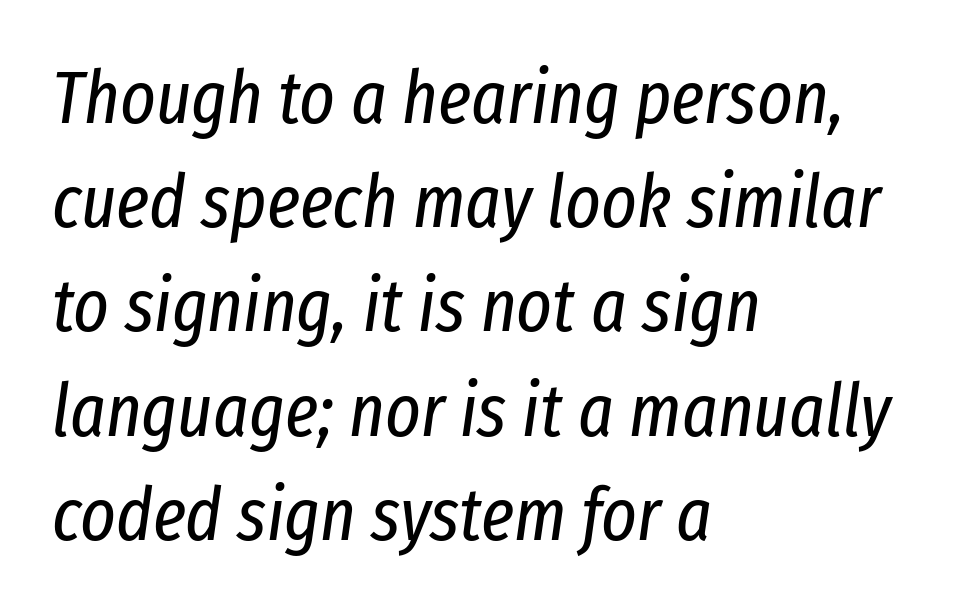
The image shows 75 px regular-weight, condensed type, italic (leaning right); set left-aligned, normal line spacing (1.39x), normal letter spacing, not underlined; low stroke contrast and a medium x-height.
